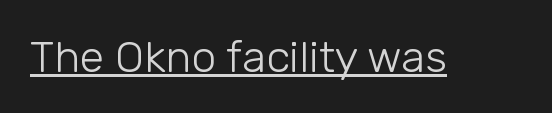
Rendered with straight, roman letterforms. The face used here is a sans, in the tradition of grotesques and geometrics. The typeface has the unassuming heft of standard copy or less. The face used here appears with an underline applied.
